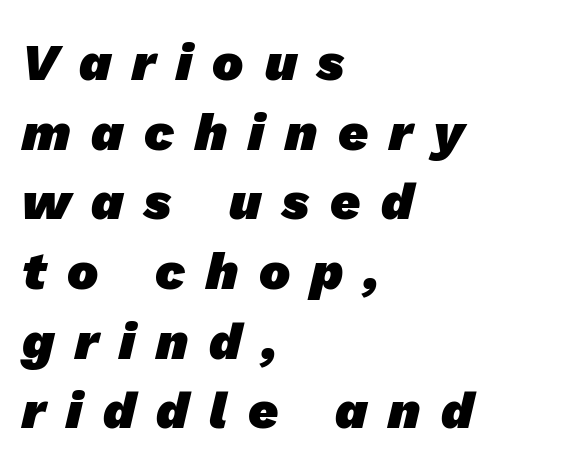
Glyph-to-glyph distance is far greater than everyday printed text. Teacher's note: observe the even left margin — that is flush-left alignment. The glyphs are unaccompanied by any horizontal stroke below them. Is this a fixed-width face? No — the glyphs have proportional, varying widths. This sample uses a sans-serif face.
